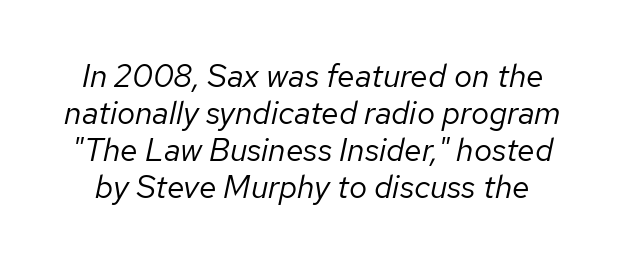
This sample uses an oblique cut, with every glyph tilted off the vertical. Honestly, the letter spacing is just normal — you wouldn't notice it. These lines are rendered in a variable-pitch font. Stems here are at most as thick as an everyday book face. A clean baseline with only descenders dipping below it.
